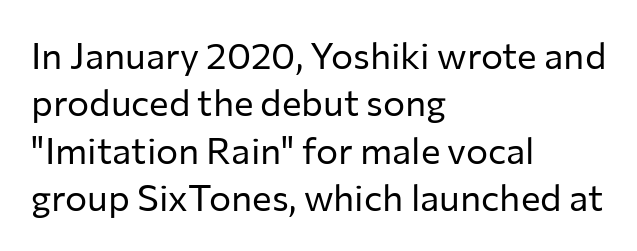
{"serif": "no", "italic": "no", "bold": "no", "weight": "regular", "width": "normal", "stroke_contrast": "low", "x_height": "medium", "monospaced": "no", "underline": "no", "align": "left", "line_spacing": "normal", "line_spacing_ratio": 1.28, "letter_spacing": "normal", "letter_spacing_em": 0.0, "glyph_px": 37}
